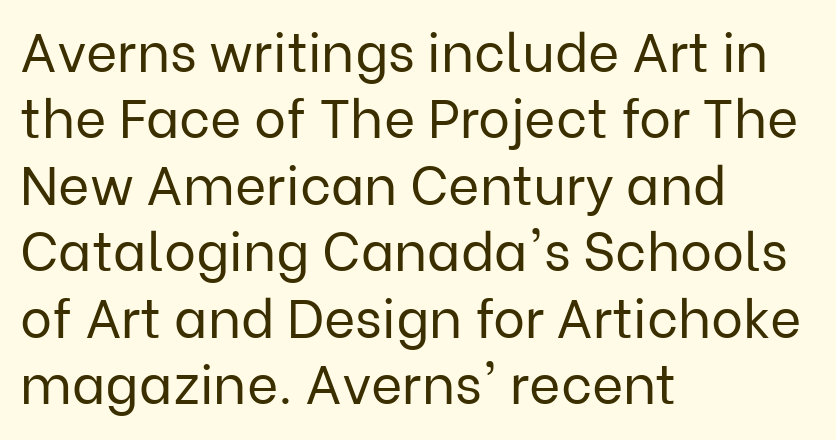
Are there feet on the stems? There aren't — it's a sans. Does extra space separate the letters? No, they use regular spacing. The letters stand straight up with perfectly vertical stems. Do the characters align in a grid? No, the font is proportional. Just letters on the line, the space beneath them empty. Weight class: somewhere from thin through regular.
